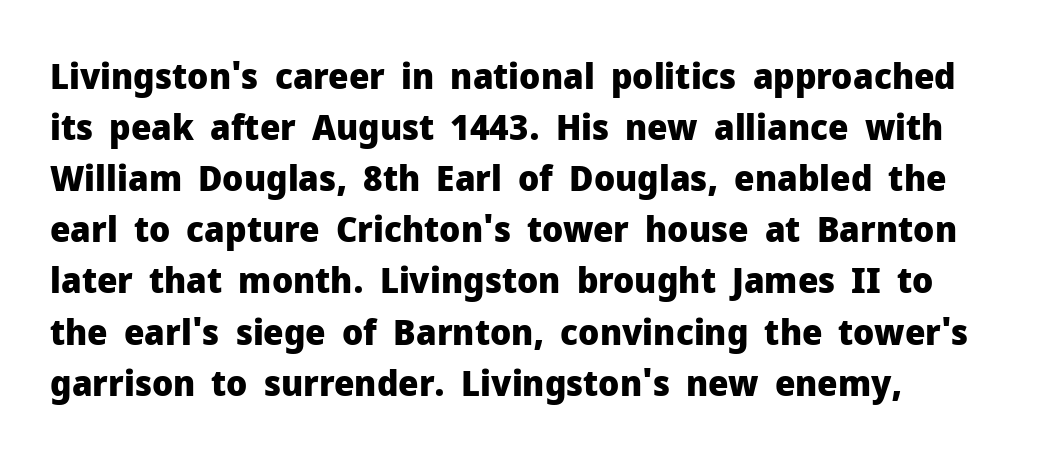
The sample has been set heavy, in full bold. Beneath every word, the page is bare. This sample has the flowing, uneven cadence of proportional lettering. Posture: upright roman. Notice how descenders clear the ascenders below comfortably — that's standard leading.
